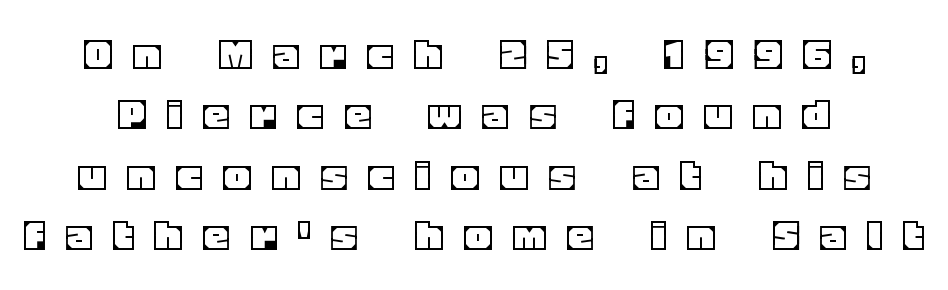
No word sits above an underline. The letters stand straight up with perfectly vertical stems. The face used here is proportionally spaced, like ordinary book or web type. The rendering inserts visible extra space after every character.
